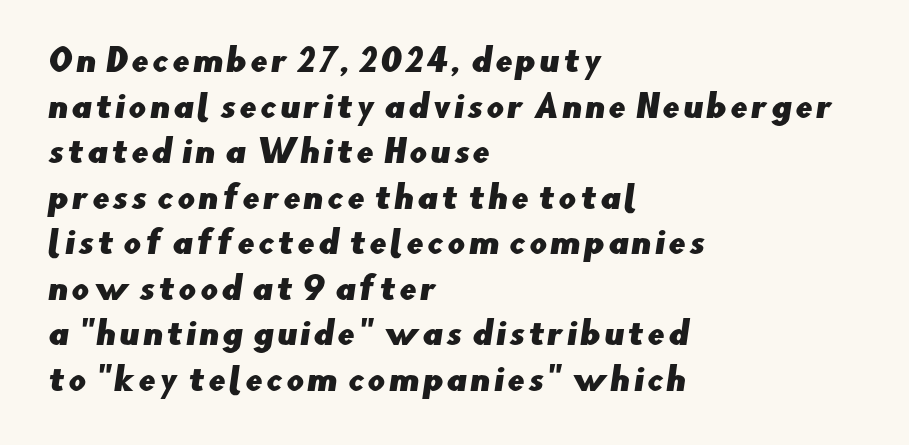
This sample keeps an unexceptional amount of space between lines. The rag falls on the right side of this text block. Only glyphs here, with clear space below each row. A typesetter would call this proportional, since set widths differ per character. The face used here is a sans, in the tradition of grotesques and geometrics.
